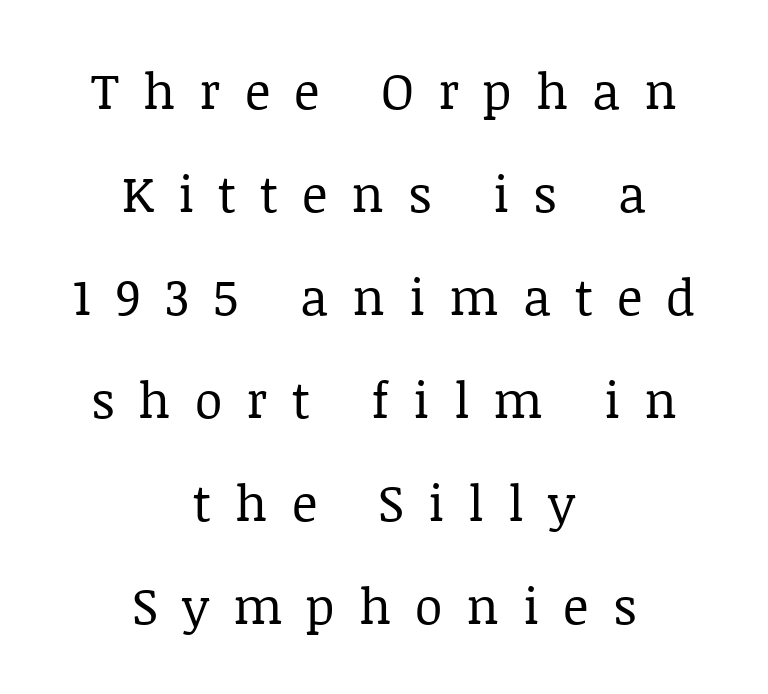
Q: Is the text bold? A: No.
Q: Is the text italic (slanted)? A: No, it is upright.
Q: Is the typeface a serif or a sans-serif typeface? A: Serif.
Q: Is the text underlined? A: No.
Q: How is the paragraph aligned? A: Centered.
Q: Is the spacing between letters normal or unusually wide? A: Unusually wide.
Q: Is the spacing between lines tight, normal or loose? A: Loose.
Q: Width (condensed, normal, or wide)? A: Normal.
Q: Stroke contrast? A: Low.
Q: x-height? A: Large.
Q: Monospaced? A: No.
